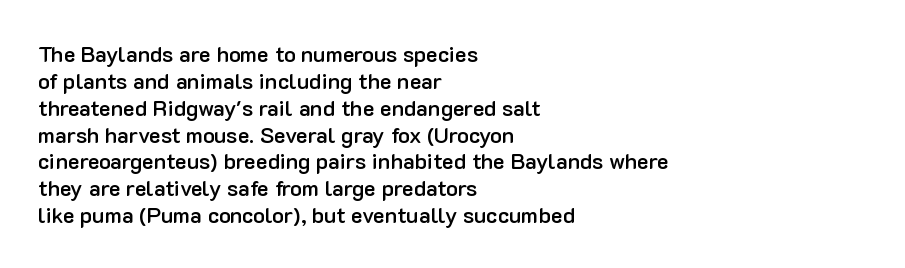
Letters rest on an invisible, unmarked baseline. Notice how the stems are strictly vertical — no italics here. In terms of letterspacing, this is plain default setting. This is moderately heavy type, rendered in semibold. Reading down the block, your eye returns to a fixed left position each line.
